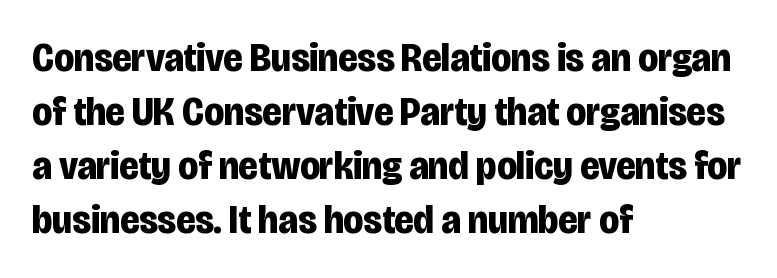
{"serif": "no", "italic": "no", "bold": "yes", "weight": "bold", "width": "condensed", "stroke_contrast": "low", "x_height": "large", "monospaced": "no", "underline": "no", "align": "left", "line_spacing": "normal", "line_spacing_ratio": 1.32, "letter_spacing": "normal", "letter_spacing_em": 0.0, "glyph_px": 41}
